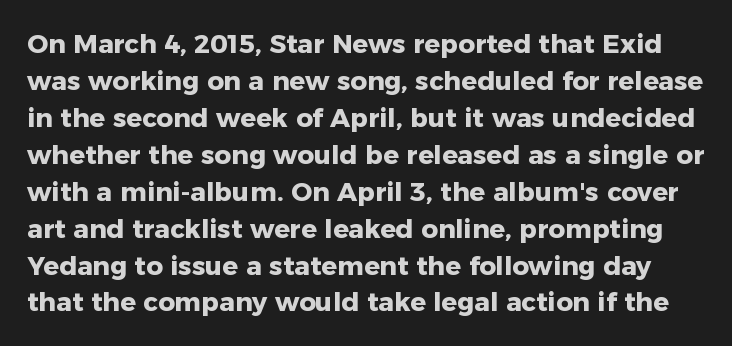
A typesetter would mark this as roman, not italic. A bare baseline throughout the passage. Heavy-handed strokes throughout: this text is bold. Does extra space separate the letters? No, they use regular spacing.
